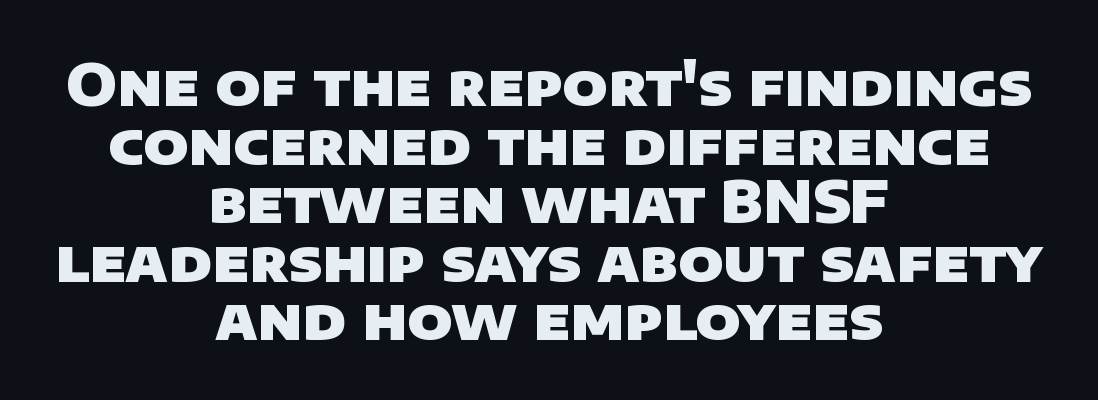
Leading: reduced. A typesetter would call this proportional, since set widths differ per character. Descenders are the only things crossing below the line. In terms of letterspacing, this is plain default setting. This is heavy type, rendered in bold. A student would call this center alignment; a typographer would say set centered.
